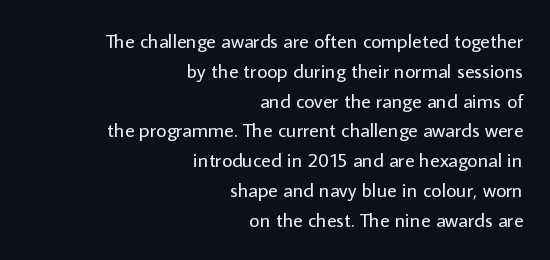
{"italic": "no", "bold": "no", "underline": "no", "align": "right", "line_spacing": "normal", "line_spacing_ratio": 1.49, "letter_spacing": "normal", "letter_spacing_em": 0.0, "glyph_px": 20}
